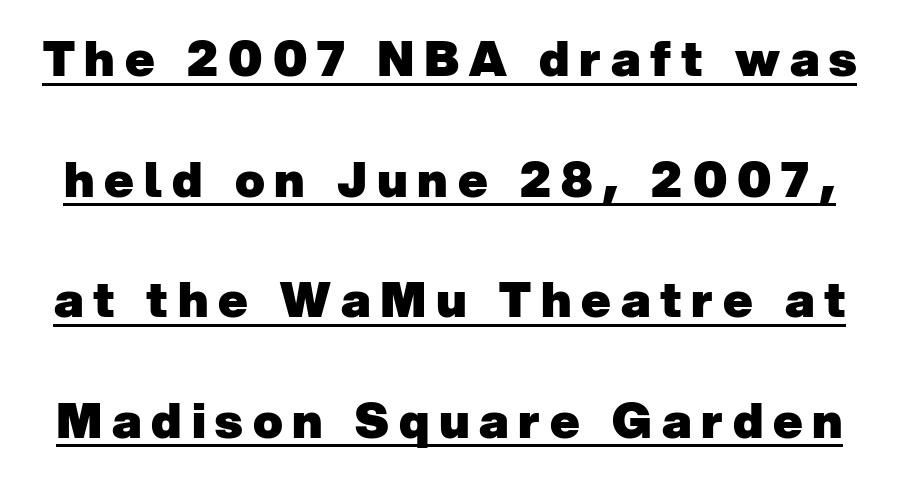
Unlike a traditional serif, this face leaves its strokes unadorned. Glyph-to-glyph distance is far greater than everyday printed text. Glance below the letters and you will spot a drawn line. The letters are bold, with thick, heavy strokes.
